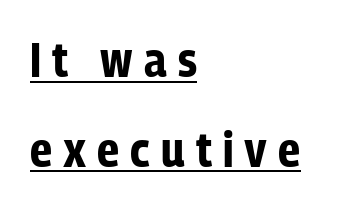
Caption: expanded tracking, letters set apart. Does the copy run flush right? No — it runs flush left. The passage shown is typeset with a sans-serif family. Ascenders rise straight up at ninety degrees. A full-strength bold gives these letters their thick strokes. You can see a thin bar hugging the bottom of the glyphs.
